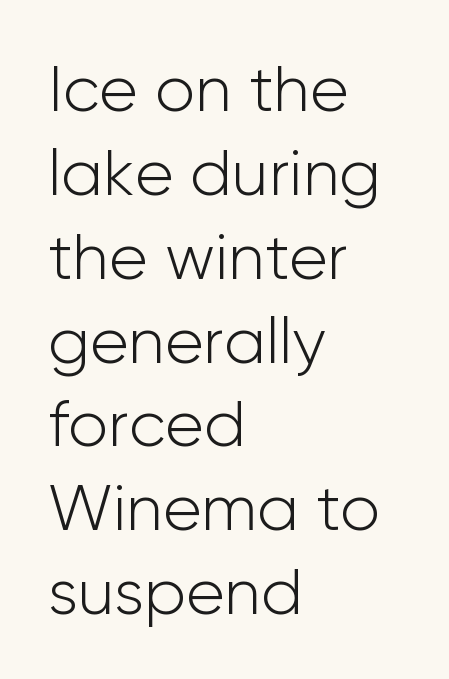
The image shows 65 px light sans-serif type, upright; set left-aligned, normal line spacing (1.29x), normal letter spacing, not underlined; low stroke contrast and a medium x-height.
